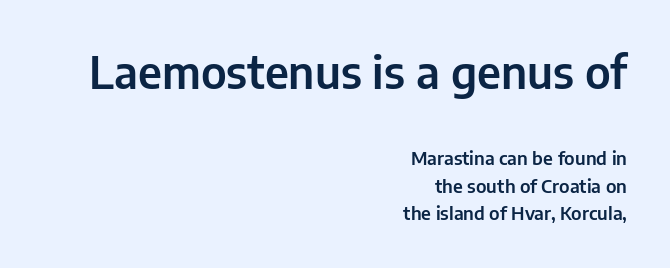
{"serif": "no", "italic": "no", "width": "normal", "stroke_contrast": "low", "x_height": "medium", "monospaced": "no", "underline": "no", "align": "right", "line_spacing": "normal", "line_spacing_ratio": 1.54, "letter_spacing": "normal", "letter_spacing_em": 0.0, "larger_block": "first", "size_ratio": 2.44, "glyph_px": 44}
